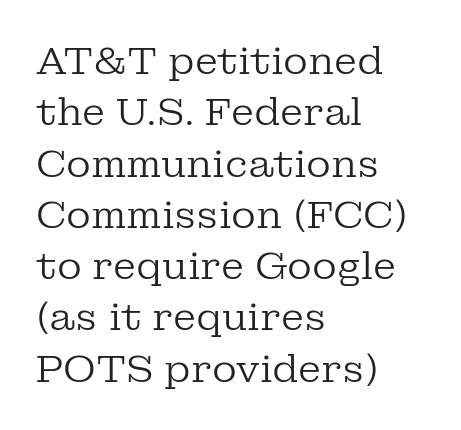
{"serif": "yes", "italic": "no", "bold": "no", "weight": "regular", "width": "normal", "stroke_contrast": "low", "x_height": "medium", "monospaced": "no", "underline": "no", "align": "left", "line_spacing": "normal", "line_spacing_ratio": 1.35, "letter_spacing": "normal", "letter_spacing_em": 0.0, "glyph_px": 38}
